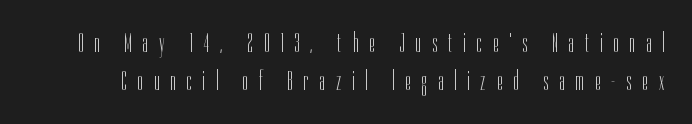
The rendering uses a moderate line-height, typical for paragraphs. Glyph-to-glyph distance is far greater than everyday printed text. These lines were composed using upright roman letters. The face looks like a standard text weight, possibly lighter. The string is rendered with underlining switched off.
